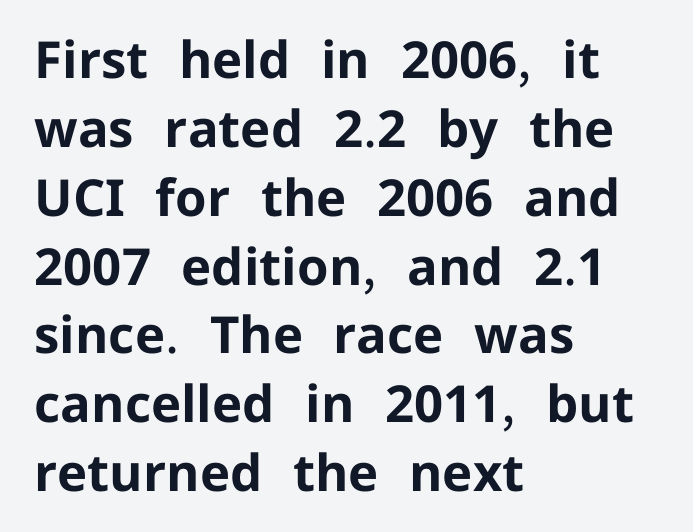
Tracking here is standard; glyphs follow each other at the usual distance. Typographically, this falls in the sans-serif category. In CSS terms this would be text-align: left. A typesetter would call this leading conventional body-copy spacing. Is there any slant? The stems are plumb. Note the varied advance widths — an 'i' is clearly narrower than an 'm'.
